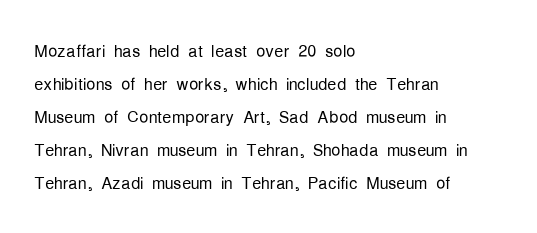
Q: Is the text bold? A: No.
Q: Is the text italic (slanted)? A: No, it is upright.
Q: Is the text underlined? A: No.
Q: How is the paragraph aligned? A: Left-aligned.
Q: Is the spacing between letters normal or unusually wide? A: Normal.
Q: Is the spacing between lines tight, normal or loose? A: Normal.
